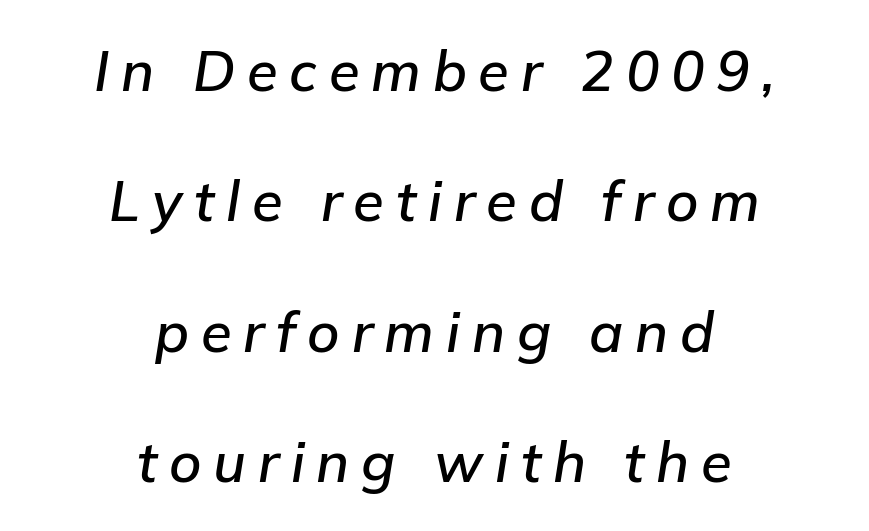
The image shows 56 px text type, italic (leaning right); set centered, loose line spacing (2.33x), unusually wide letter spacing (+0.21 em), not underlined; low stroke contrast and a medium x-height.
